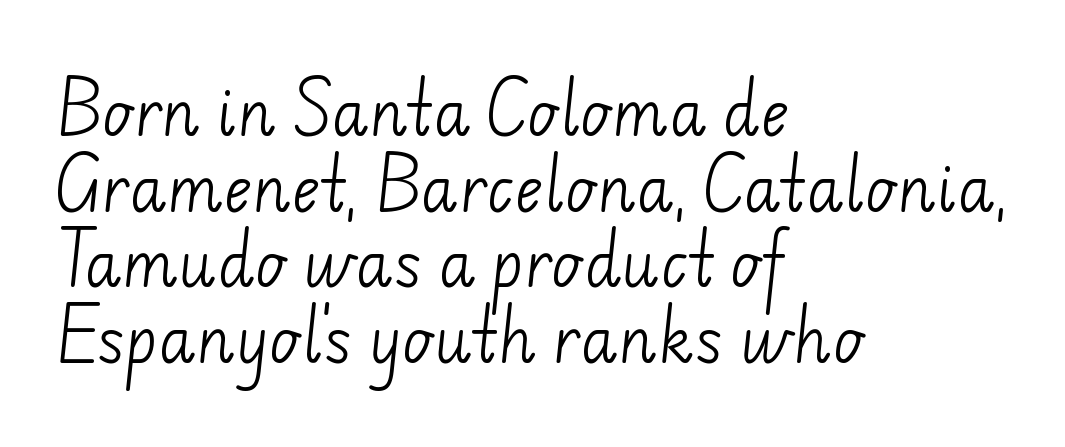
Q: Is the text bold? A: No.
Q: Is the typeface a serif or a sans-serif typeface? A: Sans-serif.
Q: Is the text underlined? A: No.
Q: How is the paragraph aligned? A: Left-aligned.
Q: Is the spacing between letters normal or unusually wide? A: Normal.
Q: Width (condensed, normal, or wide)? A: Normal.
Q: Stroke contrast? A: Low.
Q: x-height? A: Small.
Q: Monospaced? A: No.
